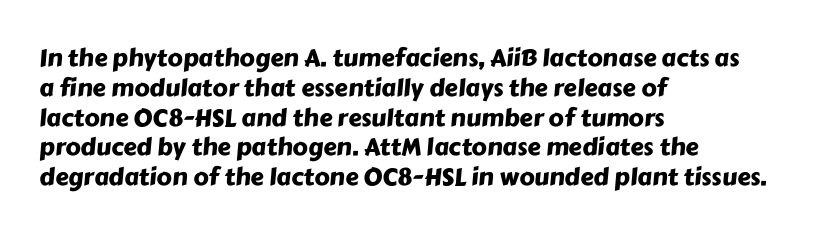
{"underline": "no", "align": "left", "line_spacing_ratio": 1.24, "letter_spacing": "normal", "letter_spacing_em": 0.0, "glyph_px": 24}
